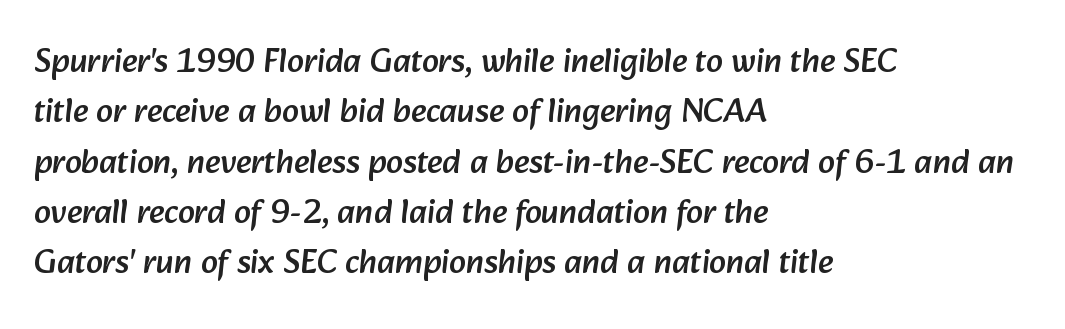
Reading down the column, the eye jumps a familiar distance to each next line. In terms of letterform style, serifs are entirely absent. The gaps between neighbouring characters are ordinary and unremarkable. Do the characters align in a grid? No, the font is proportional.
